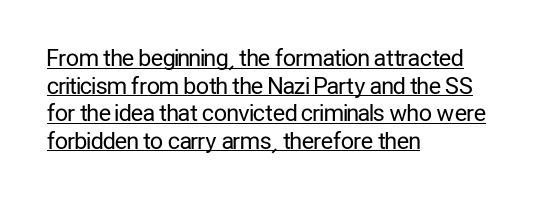
The image shows 23 px text type, upright; set left-aligned, line spacing 1.2x, normal letter spacing, underlined.
